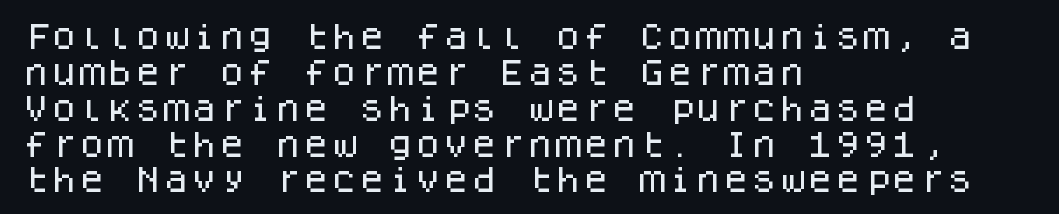
{"serif": "no", "italic": "no", "width": "normal", "stroke_contrast": "low", "x_height": "large", "monospaced": "yes", "underline": "no", "align": "left", "line_spacing": "normal", "line_spacing_ratio": 1.28, "letter_spacing": "normal", "letter_spacing_em": 0.0, "glyph_px": 28}
